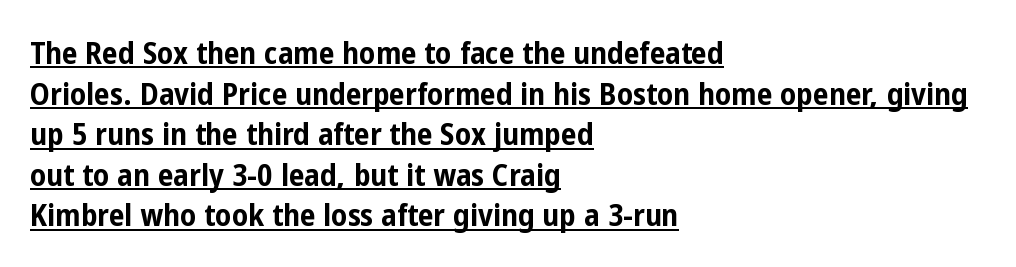
Notice how a bar underscores the lettering throughout. Do the characters align in a grid? No, the font is proportional. Typographic density is high because the face is bold. The compositor pushed each line to the left boundary.
